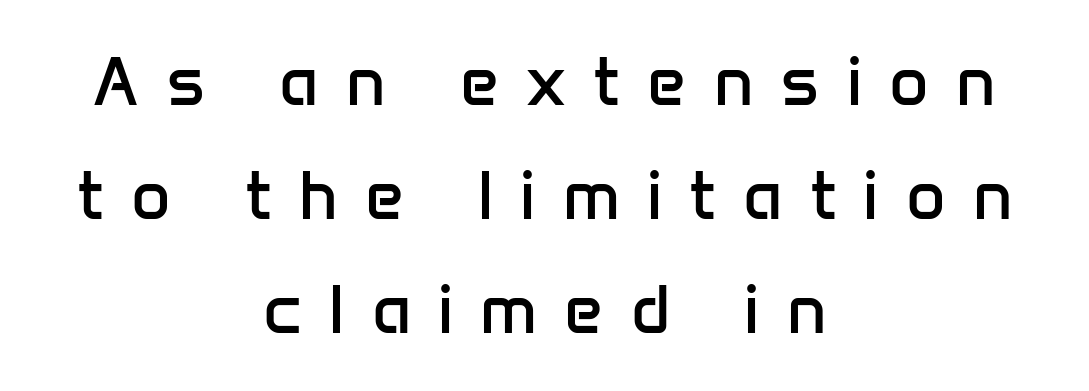
Q: Is the text bold? A: No.
Q: Is the text italic (slanted)? A: No, it is upright.
Q: Is the typeface a serif or a sans-serif typeface? A: Sans-serif.
Q: Is the text underlined? A: No.
Q: How is the paragraph aligned? A: Centered.
Q: Is the spacing between letters normal or unusually wide? A: Unusually wide.
Q: Is the spacing between lines tight, normal or loose? A: Normal.
Q: Width (condensed, normal, or wide)? A: Normal.
Q: Stroke contrast? A: Low.
Q: x-height? A: Medium.
Q: Monospaced? A: No.
